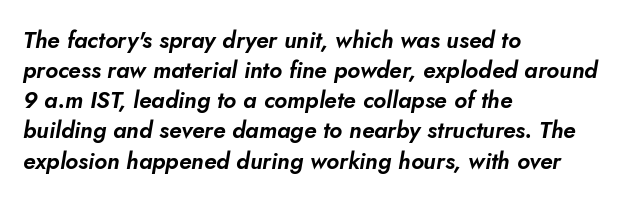
The image shows 23 px text type, italic (leaning right); set left-aligned, normal line spacing (1.31x), normal letter spacing, not underlined.
